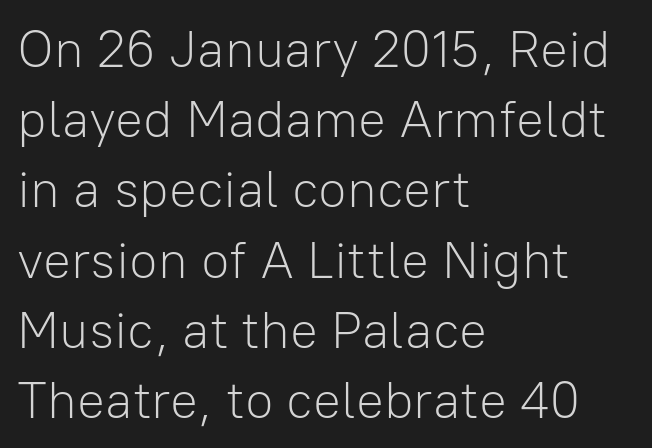
{"serif": "no", "italic": "no", "bold": "no", "weight": "light", "width": "normal", "stroke_contrast": "low", "x_height": "medium", "monospaced": "no", "underline": "no", "align": "left", "line_spacing": "normal", "line_spacing_ratio": 1.35, "letter_spacing": "normal", "letter_spacing_em": 0.0, "glyph_px": 52}
